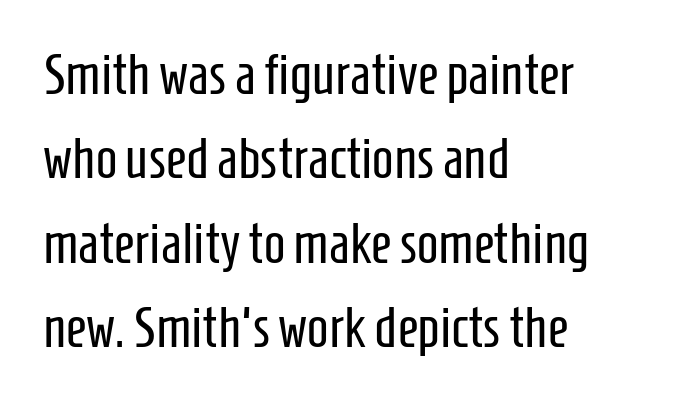
The image shows 57 px regular-weight, condensed sans-serif type, upright; set left-aligned, normal line spacing (1.48x), normal letter spacing, not underlined; low stroke contrast and a medium x-height.
